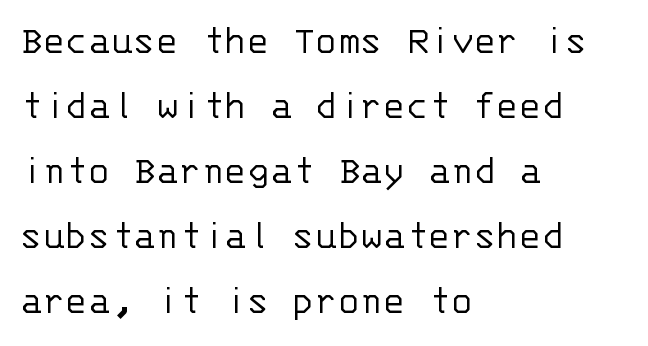
Ascenders rise straight up at ninety degrees. Heft: none added — not bold. The strip under each line holds only bare page. The text block is weighted toward the left margin, trailing off unevenly rightward. Here the designer chose a console-style face with uniform glyph widths.
